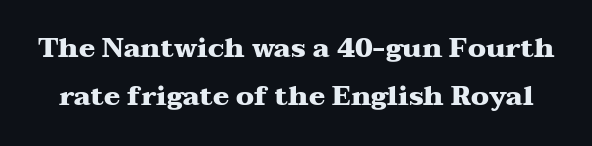
Posture: straight, roman, zero tilt. Words float on clear page, feet unadorned. Here the glyphs are tracked normally, forming tight word shapes. These lines carry a lot of weight — the face is fully bold.
